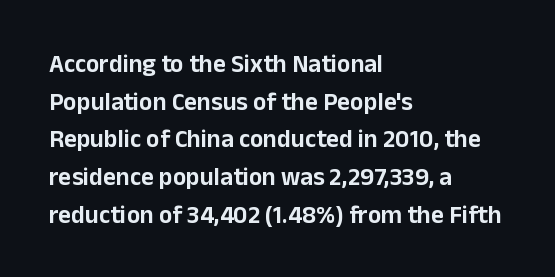
Q: Is the text italic (slanted)? A: No, it is upright.
Q: Is the text underlined? A: No.
Q: How is the paragraph aligned? A: Left-aligned.
Q: Is the spacing between letters normal or unusually wide? A: Normal.
Q: Is the spacing between lines tight, normal or loose? A: Normal.
